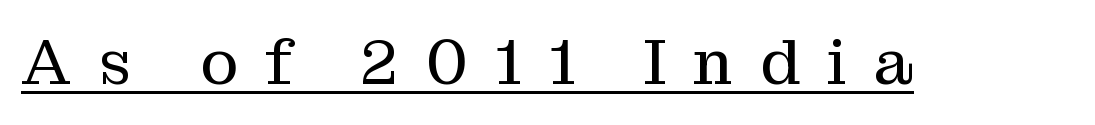
Q: Is the text bold? A: No.
Q: Is the text italic (slanted)? A: No, it is upright.
Q: Is the typeface a serif or a sans-serif typeface? A: Serif.
Q: Is the text underlined? A: Yes.
Q: Is the spacing between letters normal or unusually wide? A: Unusually wide.
Q: Width (condensed, normal, or wide)? A: Normal.
Q: Stroke contrast? A: Medium.
Q: x-height? A: Medium.
Q: Monospaced? A: No.
